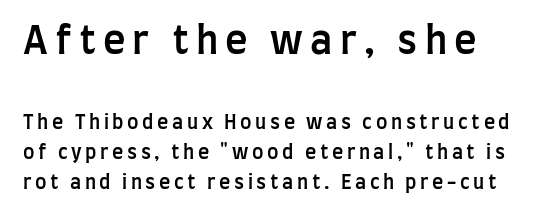
Top chunk: large. Bottom chunk: small. A semibold gives these letters moderate extra thickness, short of bold. Descender tails drop into unmarked territory. Grotesque or geometric, the face here clearly has no serifs. Is this a fixed-width face? No — the glyphs have proportional, varying widths.
